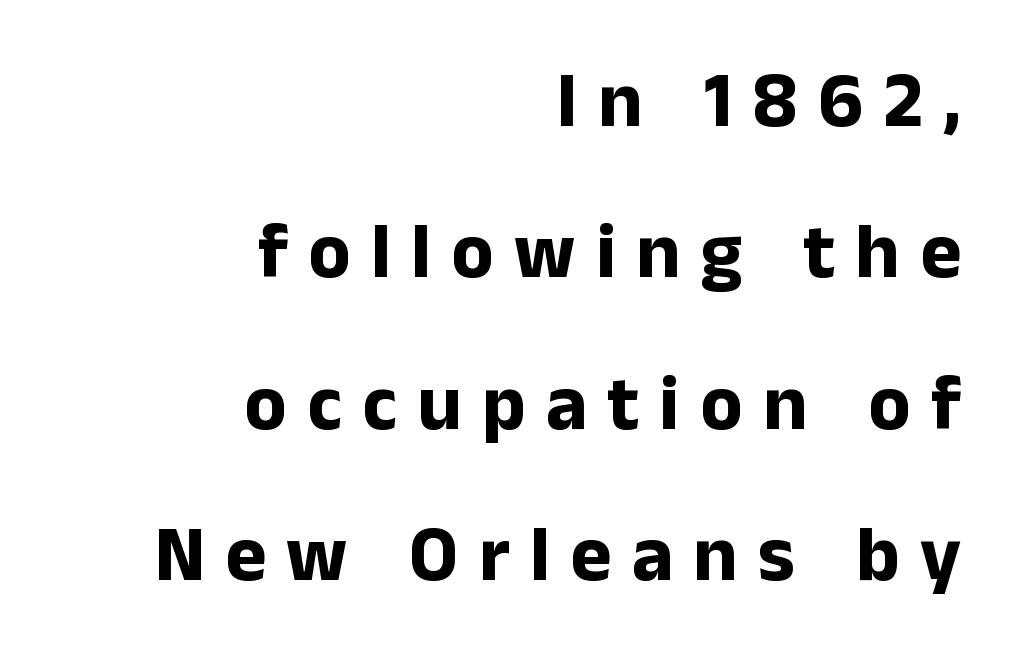
{"serif": "no", "italic": "no", "bold": "yes", "weight": "bold", "width": "normal", "stroke_contrast": "low", "x_height": "medium", "monospaced": "no", "underline": "no", "align": "right", "line_spacing": "loose", "line_spacing_ratio": 1.94, "letter_spacing": "wide", "letter_spacing_em": 0.26, "glyph_px": 78}
